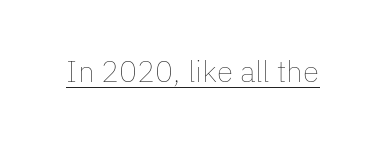
The image shows 30 px thin type, upright; set normal letter spacing, underlined; low stroke contrast and a medium x-height.
